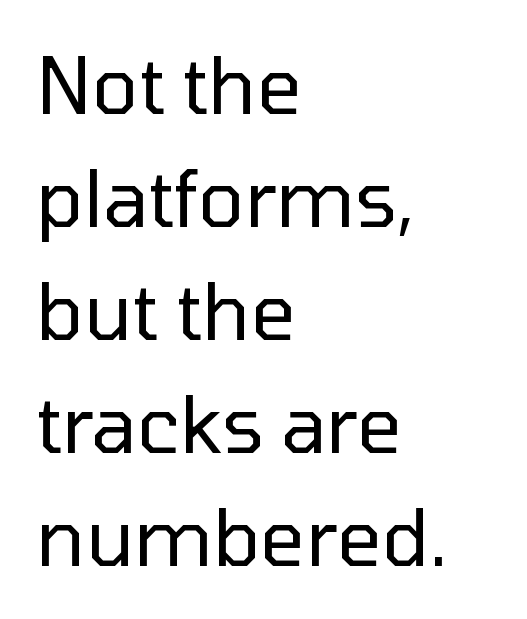
Q: Is the text bold? A: No.
Q: Is the text italic (slanted)? A: No, it is upright.
Q: Is the typeface a serif or a sans-serif typeface? A: Sans-serif.
Q: Is the text underlined? A: No.
Q: How is the paragraph aligned? A: Left-aligned.
Q: Is the spacing between letters normal or unusually wide? A: Normal.
Q: Is the spacing between lines tight, normal or loose? A: Normal.
Q: Width (condensed, normal, or wide)? A: Normal.
Q: Stroke contrast? A: Low.
Q: x-height? A: Medium.
Q: Monospaced? A: No.
